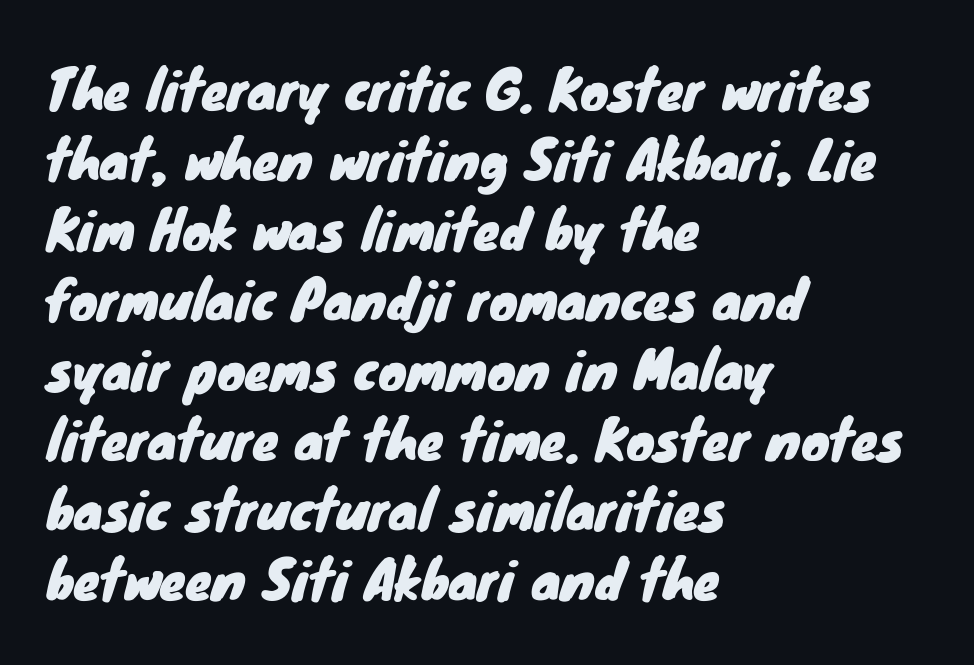
Q: Is the typeface a serif or a sans-serif typeface? A: Sans-serif.
Q: Is the text underlined? A: No.
Q: How is the paragraph aligned? A: Left-aligned.
Q: Is the spacing between letters normal or unusually wide? A: Normal.
Q: Is the spacing between lines tight, normal or loose? A: Normal.
Q: Width (condensed, normal, or wide)? A: Normal.
Q: Stroke contrast? A: Low.
Q: x-height? A: Small.
Q: Monospaced? A: No.
